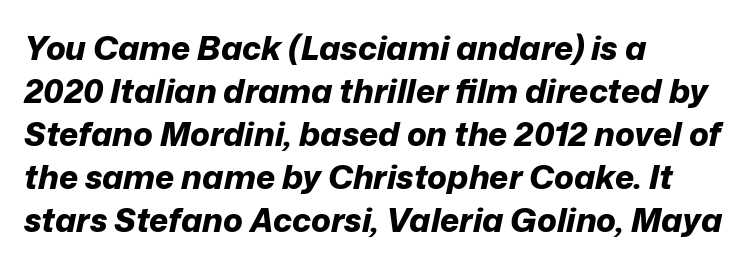
Q: Is the text bold? A: Yes.
Q: Is the text italic (slanted)? A: Yes, it leans right by about 12 degrees.
Q: Is the text underlined? A: No.
Q: How is the paragraph aligned? A: Left-aligned.
Q: Is the spacing between letters normal or unusually wide? A: Normal.
Q: Is the spacing between lines tight, normal or loose? A: Normal.
Q: Width (condensed, normal, or wide)? A: Normal.
Q: Stroke contrast? A: Low.
Q: x-height? A: Medium.
Q: Monospaced? A: No.
